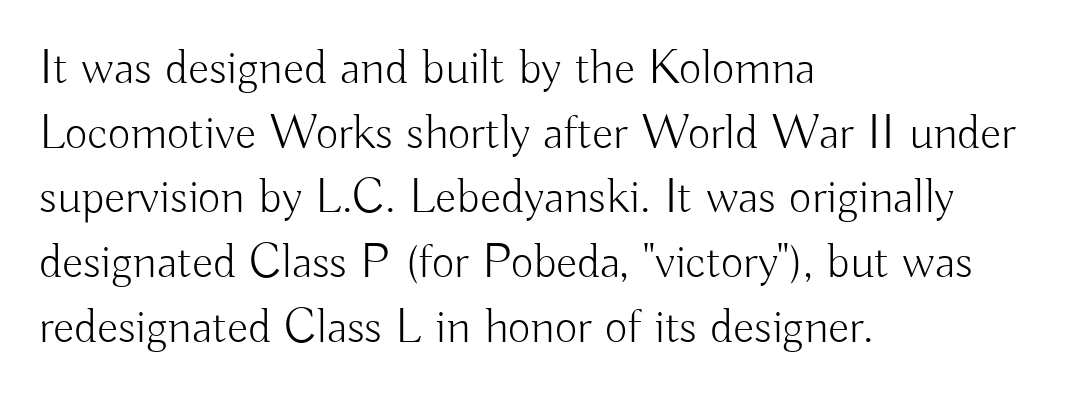
The image shows 49 px light sans-serif type, upright; set left-aligned, normal line spacing (1.32x), normal letter spacing, not underlined; low stroke contrast and a small x-height.
